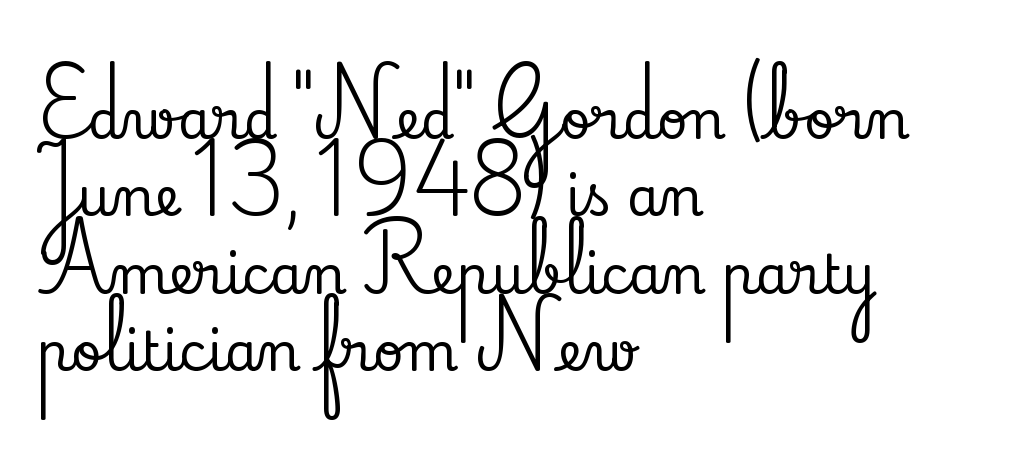
Q: Is the text italic (slanted)? A: No, it is upright.
Q: Is the typeface a serif or a sans-serif typeface? A: Serif.
Q: Is the text underlined? A: No.
Q: How is the paragraph aligned? A: Left-aligned.
Q: Is the spacing between letters normal or unusually wide? A: Normal.
Q: Is the spacing between lines tight, normal or loose? A: Normal.
Q: Width (condensed, normal, or wide)? A: Normal.
Q: Stroke contrast? A: Low.
Q: x-height? A: Small.
Q: Monospaced? A: No.
